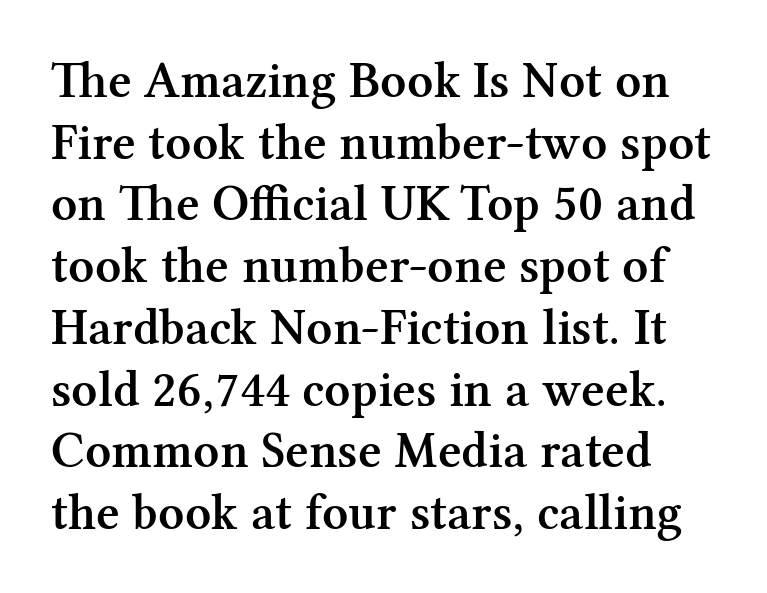
Q: Is the text bold? A: Semi-bold.
Q: Is the text italic (slanted)? A: No, it is upright.
Q: Is the typeface a serif or a sans-serif typeface? A: Serif.
Q: Is the text underlined? A: No.
Q: Is the spacing between letters normal or unusually wide? A: Normal.
Q: Width (condensed, normal, or wide)? A: Normal.
Q: Stroke contrast? A: Medium.
Q: x-height? A: Medium.
Q: Monospaced? A: No.
